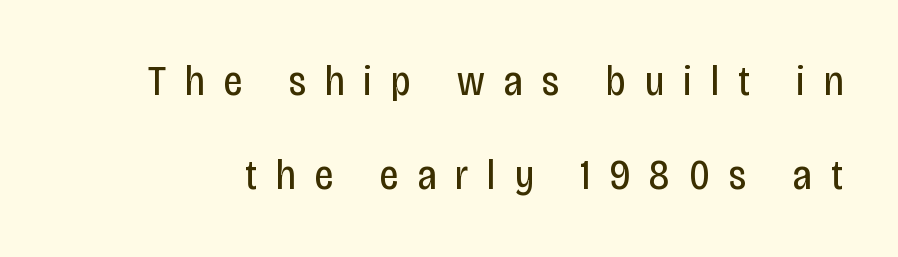
Q: Is the text bold? A: No.
Q: Is the text italic (slanted)? A: No, it is upright.
Q: Is the typeface a serif or a sans-serif typeface? A: Sans-serif.
Q: Is the text underlined? A: No.
Q: Is the spacing between letters normal or unusually wide? A: Unusually wide.
Q: Is the spacing between lines tight, normal or loose? A: Loose.
Q: Width (condensed, normal, or wide)? A: Condensed.
Q: Stroke contrast? A: Low.
Q: x-height? A: Large.
Q: Monospaced? A: No.
